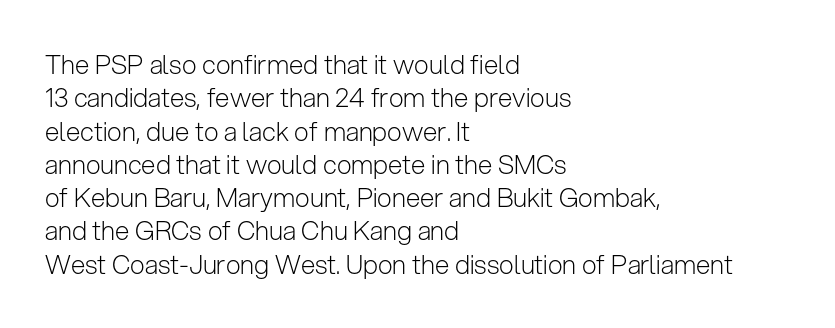
{"italic": "no", "bold": "no", "underline": "no", "align": "left", "line_spacing": "normal", "line_spacing_ratio": 1.28, "letter_spacing": "normal", "letter_spacing_em": 0.0, "glyph_px": 26}
